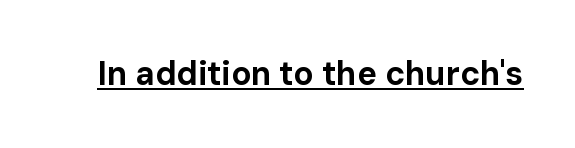
{"serif": "no", "italic": "no", "bold": "yes", "weight": "bold", "width": "normal", "stroke_contrast": "low", "x_height": "medium", "monospaced": "no", "underline": "yes", "letter_spacing": "normal", "letter_spacing_em": 0.0, "glyph_px": 33}
